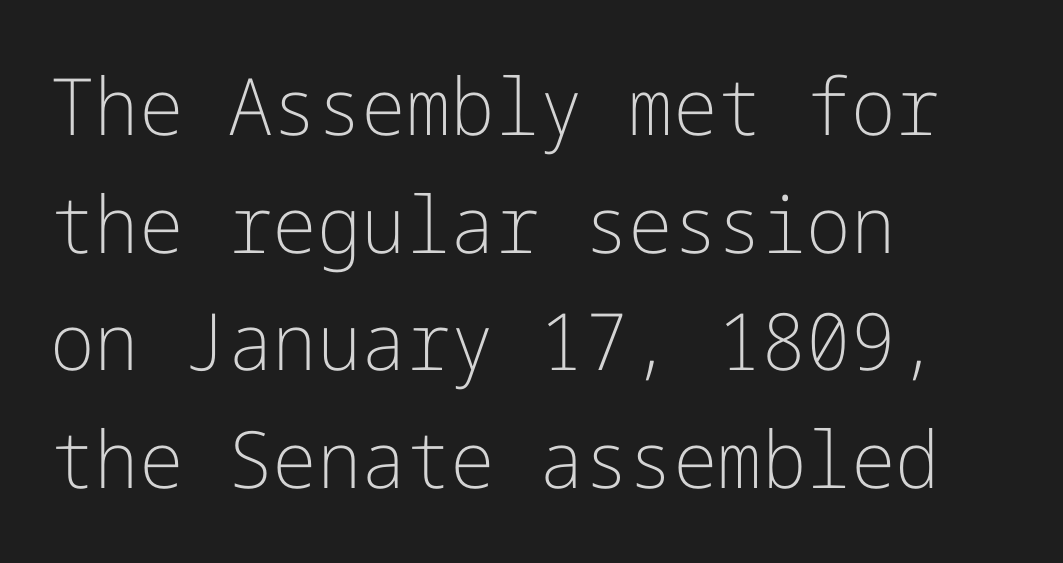
Q: Is the text bold? A: No.
Q: Is the text italic (slanted)? A: No, it is upright.
Q: Is the typeface a serif or a sans-serif typeface? A: Sans-serif.
Q: Is the text underlined? A: No.
Q: How is the paragraph aligned? A: Left-aligned.
Q: Is the spacing between letters normal or unusually wide? A: Normal.
Q: Is the spacing between lines tight, normal or loose? A: Normal.
Q: Width (condensed, normal, or wide)? A: Normal.
Q: Stroke contrast? A: Low.
Q: x-height? A: Medium.
